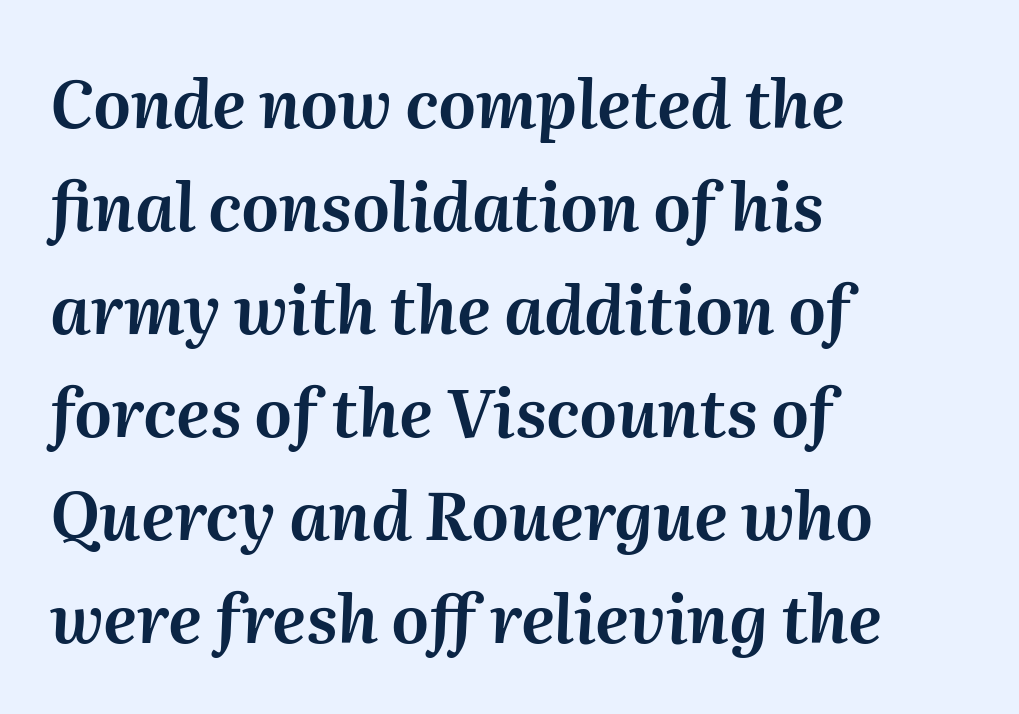
The image shows 66 px text type, italic (leaning right); set left-aligned, normal line spacing (1.56x), normal letter spacing, not underlined; medium stroke contrast and a medium x-height.
